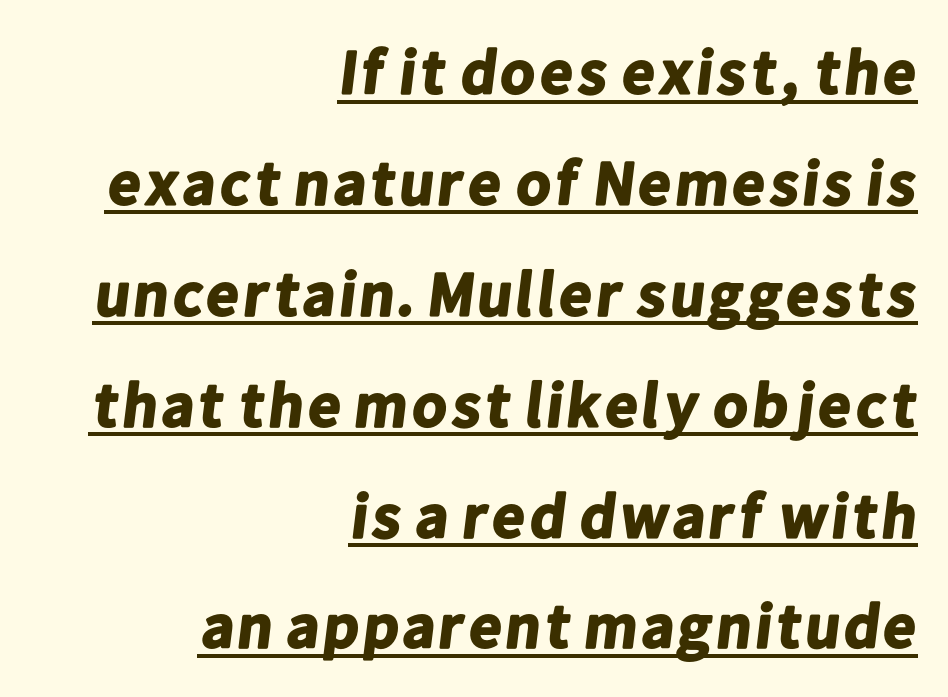
The image shows 63 px bold sans-serif type; set right-aligned, line spacing 1.76x, normal letter spacing, underlined; low stroke contrast and a medium x-height.
